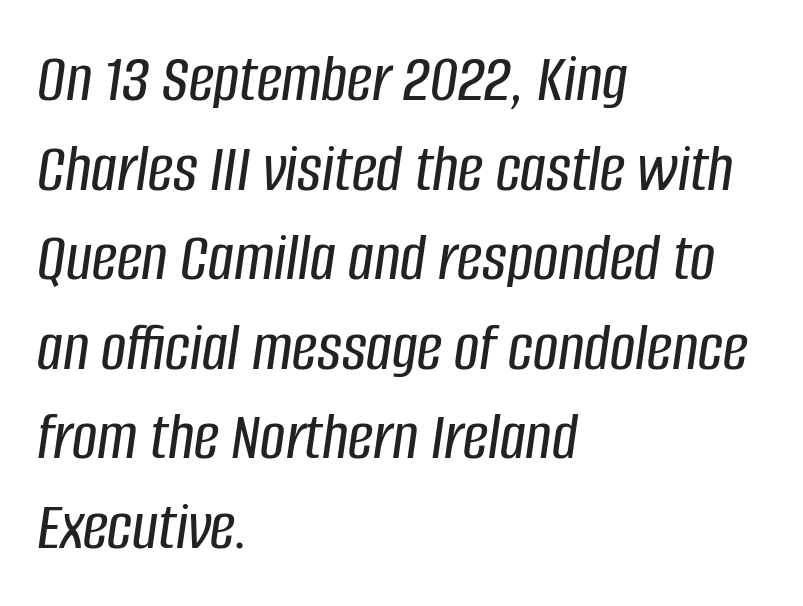
The image shows 70 px condensed type, italic (leaning right); set left-aligned, normal line spacing (1.28x), normal letter spacing, not underlined; low stroke contrast and a large x-height.
